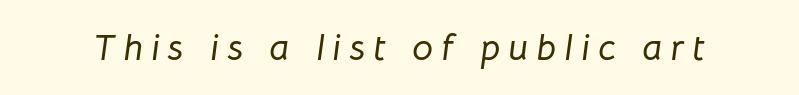
{"italic": "yes", "lean": "right", "slant_degrees": 8, "width": "normal", "stroke_contrast": "low", "x_height": "medium", "monospaced": "no", "underline": "no", "letter_spacing": "wide", "letter_spacing_em": 0.22, "glyph_px": 37}
